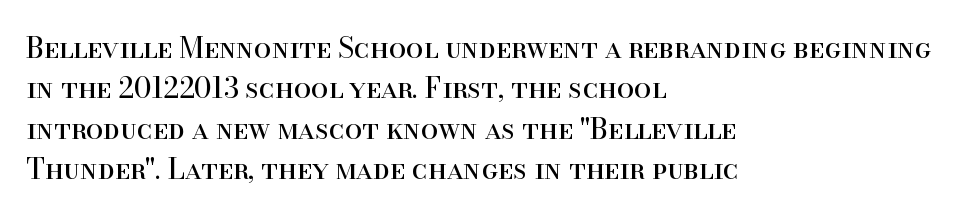
Q: Is the text bold? A: No.
Q: Is the text italic (slanted)? A: No, it is upright.
Q: Is the typeface a serif or a sans-serif typeface? A: Serif.
Q: Is the text underlined? A: No.
Q: How is the paragraph aligned? A: Left-aligned.
Q: Is the spacing between letters normal or unusually wide? A: Normal.
Q: Is the spacing between lines tight, normal or loose? A: Normal.
Q: Width (condensed, normal, or wide)? A: Normal.
Q: Stroke contrast? A: High.
Q: x-height? A: Small.
Q: Monospaced? A: No.
